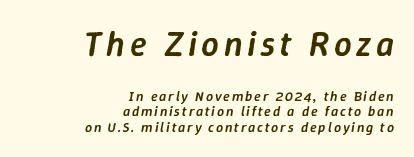
{"italic": "yes", "lean": "right", "slant_degrees": 9, "bold": "semi", "weight": "semibold", "width": "normal", "stroke_contrast": "low", "x_height": "medium", "monospaced": "no", "underline": "no", "align": "right", "line_spacing": "tight", "line_spacing_ratio": 1.09, "larger_block": "first", "size_ratio": 2.5, "glyph_px": 35}
